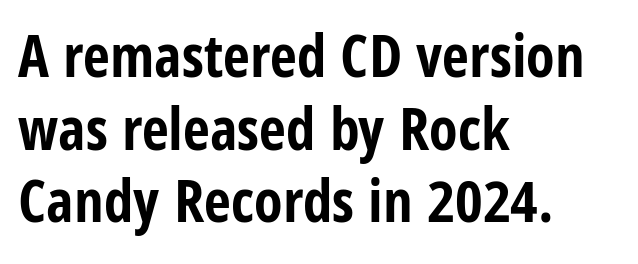
Q: Is the text bold? A: Yes.
Q: Is the text italic (slanted)? A: No, it is upright.
Q: Is the typeface a serif or a sans-serif typeface? A: Sans-serif.
Q: Is the text underlined? A: No.
Q: How is the paragraph aligned? A: Left-aligned.
Q: Is the spacing between letters normal or unusually wide? A: Normal.
Q: Width (condensed, normal, or wide)? A: Condensed.
Q: Stroke contrast? A: Low.
Q: x-height? A: Large.
Q: Monospaced? A: No.
